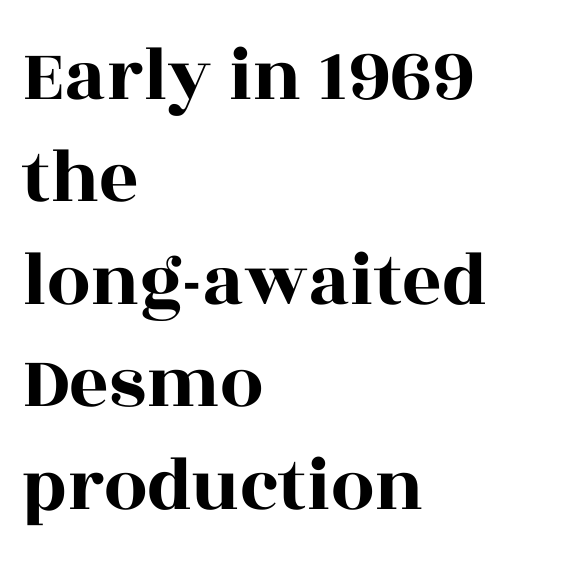
Q: Is the text italic (slanted)? A: No, it is upright.
Q: Is the typeface a serif or a sans-serif typeface? A: Serif.
Q: Is the text underlined? A: No.
Q: How is the paragraph aligned? A: Left-aligned.
Q: Is the spacing between letters normal or unusually wide? A: Normal.
Q: Is the spacing between lines tight, normal or loose? A: Normal.
Q: Width (condensed, normal, or wide)? A: Wide.
Q: x-height? A: Large.
Q: Monospaced? A: No.
